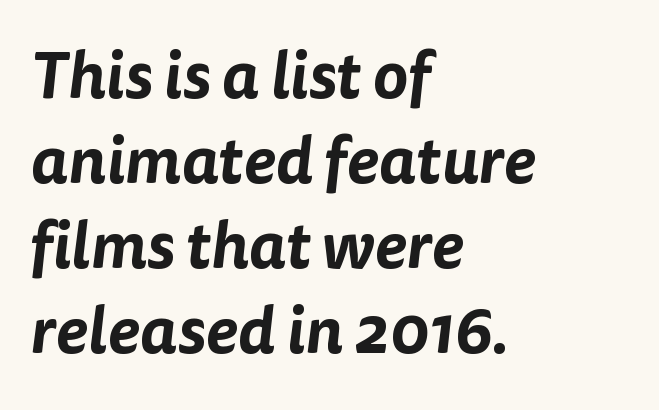
Q: Is the typeface a serif or a sans-serif typeface? A: Sans-serif.
Q: Is the text underlined? A: No.
Q: How is the paragraph aligned? A: Left-aligned.
Q: Is the spacing between letters normal or unusually wide? A: Normal.
Q: Is the spacing between lines tight, normal or loose? A: Normal.
Q: Width (condensed, normal, or wide)? A: Normal.
Q: Stroke contrast? A: Low.
Q: x-height? A: Medium.
Q: Monospaced? A: No.
